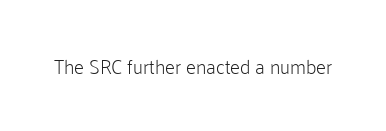
Posture: upright roman. Short note: letters normally spaced. The weight would be labelled regular, book, light, or lighter still. Lines of text with bare space underneath.
